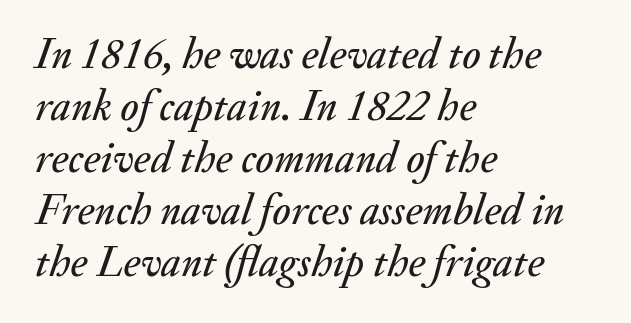
The image shows 43 px text type, italic (leaning right); set left-aligned, line spacing 1.21x, normal letter spacing, not underlined; medium stroke contrast and a small x-height.
